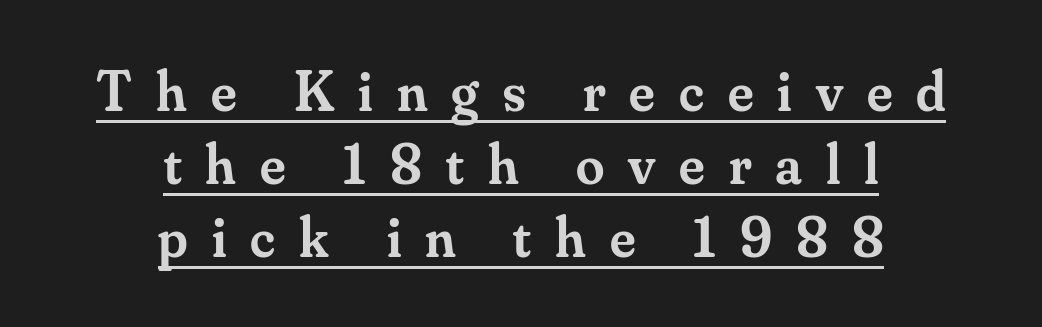
The image shows 57 px semibold serif type, upright; set centered, normal line spacing (1.28x), unusually wide letter spacing (+0.42 em), underlined; medium stroke contrast and a small x-height.
